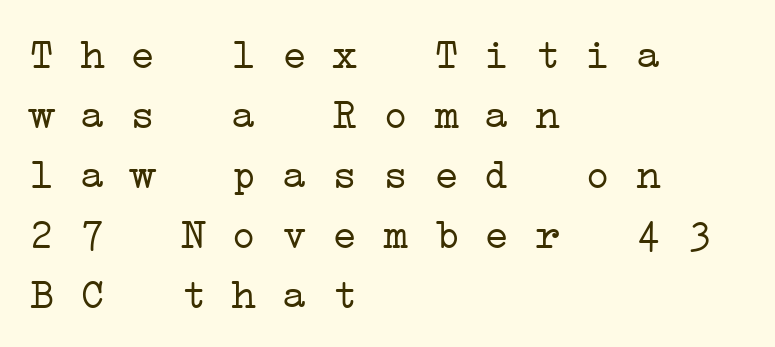
Q: Is the text bold? A: No.
Q: Is the typeface a serif or a sans-serif typeface? A: Serif.
Q: Is the text underlined? A: No.
Q: How is the paragraph aligned? A: Left-aligned.
Q: Is the spacing between letters normal or unusually wide? A: Normal.
Q: Is the spacing between lines tight, normal or loose? A: Normal.
Q: Width (condensed, normal, or wide)? A: Wide.
Q: Stroke contrast? A: Low.
Q: x-height? A: Medium.
Q: Monospaced? A: Yes.
